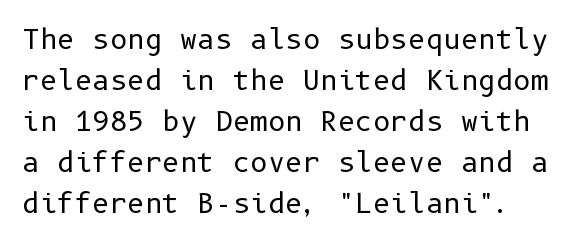
{"italic": "no", "bold": "no", "underline": "no", "line_spacing": "normal", "line_spacing_ratio": 1.52, "letter_spacing": "normal", "letter_spacing_em": 0.0, "glyph_px": 27}
